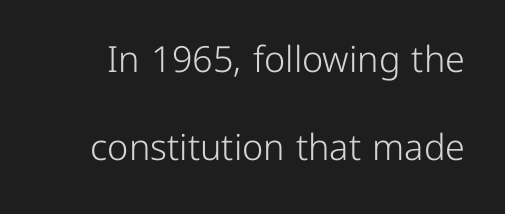
{"serif": "no", "italic": "no", "bold": "no", "weight": "light", "width": "normal", "stroke_contrast": "low", "x_height": "medium", "monospaced": "no", "underline": "no", "line_spacing": "loose", "line_spacing_ratio": 2.44, "letter_spacing": "normal", "letter_spacing_em": 0.0, "glyph_px": 36}
